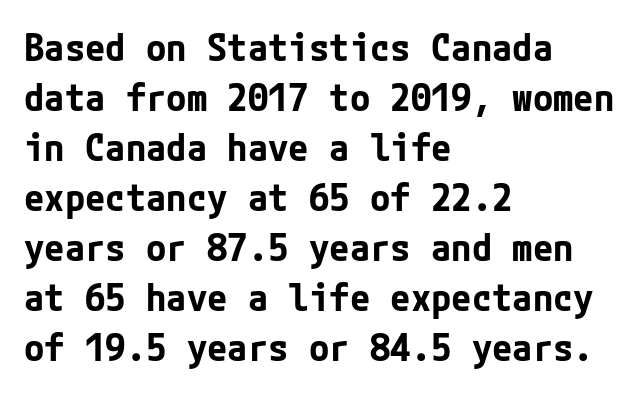
Q: Is the text bold? A: Yes.
Q: Is the text italic (slanted)? A: No, it is upright.
Q: Is the typeface a serif or a sans-serif typeface? A: Sans-serif.
Q: Is the text underlined? A: No.
Q: How is the paragraph aligned? A: Left-aligned.
Q: Is the spacing between letters normal or unusually wide? A: Normal.
Q: Is the spacing between lines tight, normal or loose? A: Normal.
Q: Width (condensed, normal, or wide)? A: Normal.
Q: Stroke contrast? A: Low.
Q: x-height? A: Medium.
